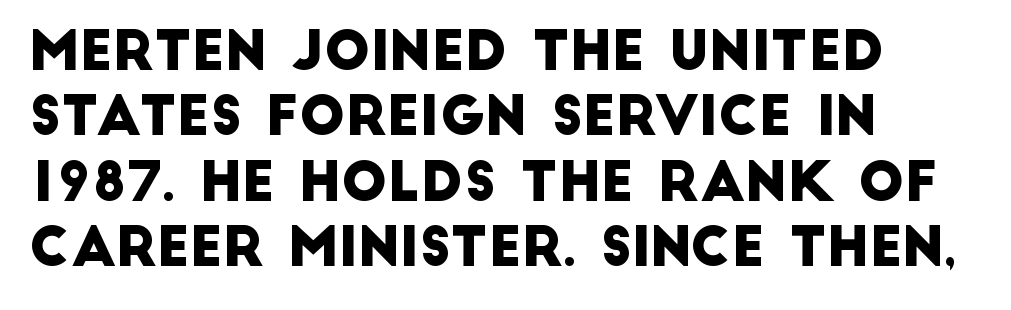
The letters carry no serifs — their stems end cleanly without finishing strokes. Anything drawn beneath the words? Only blank space. Proportional: the letters do not fall into vertical columns. The compositor pushed each line to the left boundary. The rendering keeps characters at their native spacing.
